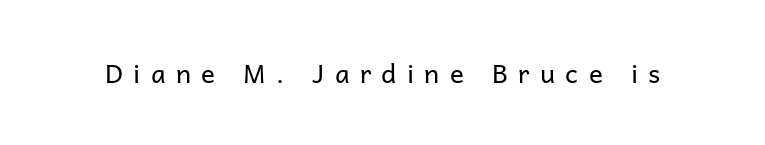
{"italic": "no", "bold": "no", "underline": "no", "letter_spacing": "wide", "letter_spacing_em": 0.4, "glyph_px": 26}
